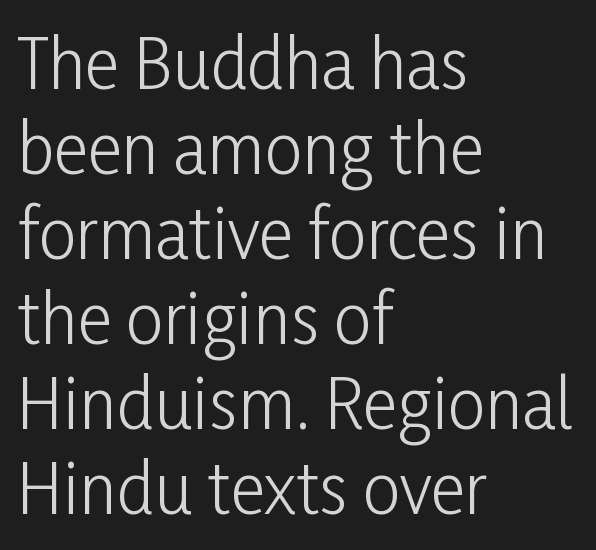
Does the type have serifs? No, each stem ends abruptly. Vertical spacing — default. Does the copy run flush right? No — it runs flush left. Letters have the restrained weight of plain body copy at most. Look at the tracking — it's just the regular setting, nothing added. These lines are rendered in a variable-pitch font.
